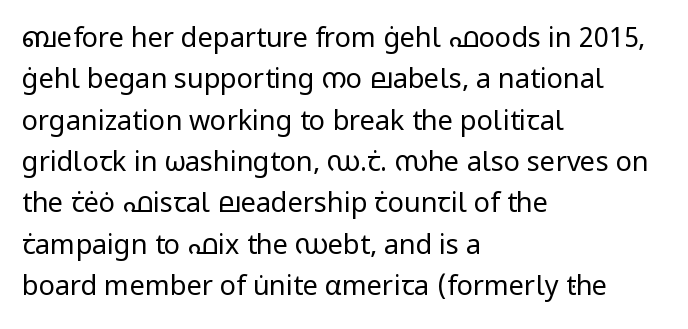
The image shows 27 px text type, upright; set left-aligned, normal line spacing (1.53x), normal letter spacing, not underlined.
